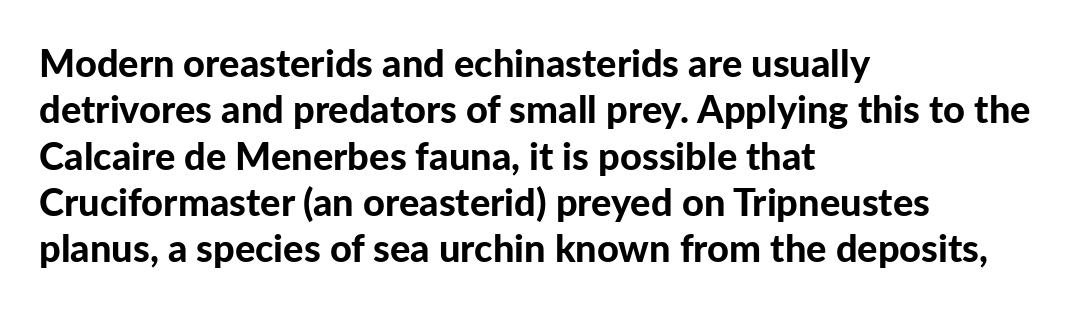
{"serif": "no", "italic": "no", "bold": "yes", "weight": "bold", "width": "normal", "stroke_contrast": "low", "x_height": "medium", "monospaced": "no", "underline": "no", "align": "left", "line_spacing_ratio": 1.22, "letter_spacing": "normal", "letter_spacing_em": 0.0, "glyph_px": 38}
